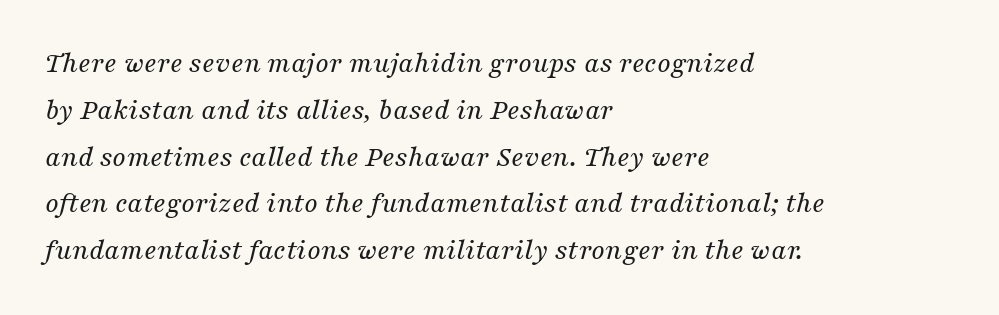
Q: Is the text bold? A: No.
Q: Is the text italic (slanted)? A: Yes, it leans right by about 16 degrees.
Q: Is the typeface a serif or a sans-serif typeface? A: Serif.
Q: Is the text underlined? A: No.
Q: How is the paragraph aligned? A: Left-aligned.
Q: Is the spacing between letters normal or unusually wide? A: Normal.
Q: Is the spacing between lines tight, normal or loose? A: Normal.
Q: Width (condensed, normal, or wide)? A: Normal.
Q: Stroke contrast? A: Medium.
Q: x-height? A: Medium.
Q: Monospaced? A: No.
